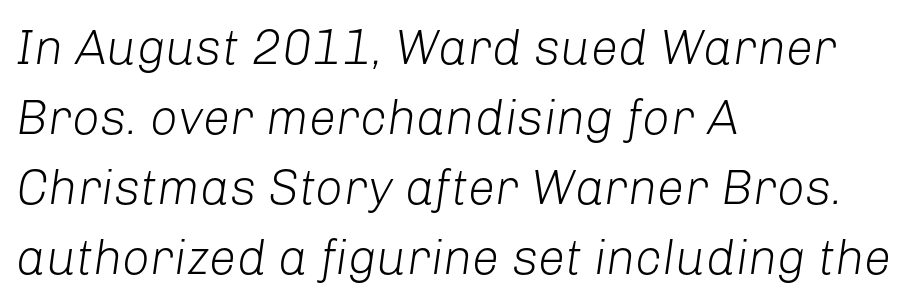
The image shows 49 px light type, italic (leaning right); set left-aligned, normal line spacing (1.43x), normal letter spacing, not underlined; low stroke contrast and a medium x-height.
